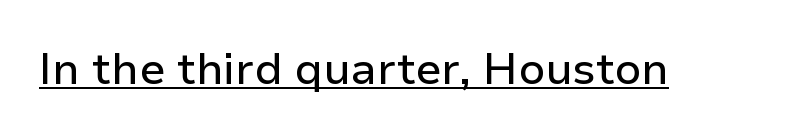
Proportional: the letters do not fall into vertical columns. The text was rendered using a sans face with plain stroke endings. Tall strokes in this sample are plumb rather than angled. Honestly, the letter spacing is just normal — you wouldn't notice it. The rendering uses the underline text-decoration.
